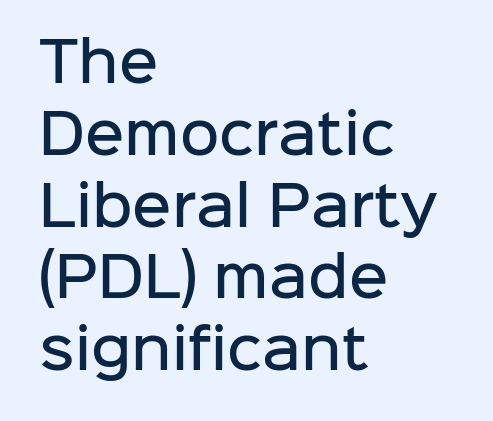
The rendering shows plain stroke endings on the letterforms — a sans-serif design. Normally led — the rows are evenly, conventionally spaced. The typography opts for an upright posture over an oblique one. Tracking value appears to be zero — textbook default spacing. As a designer I'd log this as weight 600, semibold.
